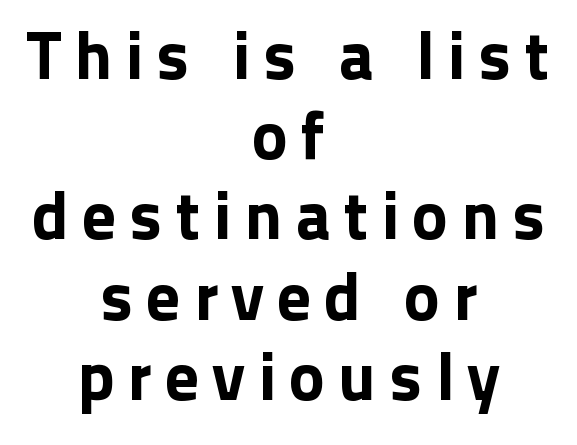
{"serif": "no", "italic": "no", "width": "normal", "stroke_contrast": "low", "x_height": "medium", "monospaced": "no", "underline": "no", "align": "center", "line_spacing_ratio": 1.18, "glyph_px": 68}
